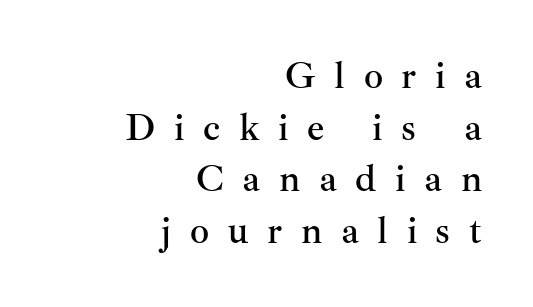
These lines are rendered in a variable-pitch font. Regular leading. The face used here is rendered with a markedly widened letterfit. The lettering holds an erect, upright posture throughout. Line endings align vertically; line beginnings do not.
